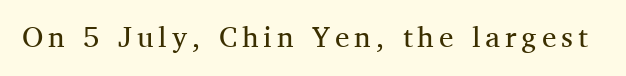
The image shows 29 px regular-weight serif type, upright; set not underlined; medium stroke contrast and a medium x-height.
